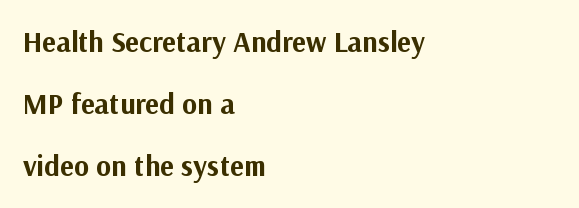
The image shows 29 px bold sans-serif type, upright; set left-aligned, loose line spacing (2.14x), normal letter spacing, not underlined; medium stroke contrast and a medium x-height.
